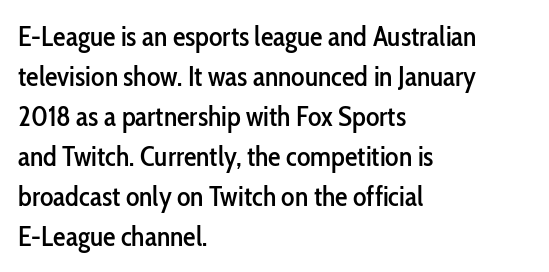
{"serif": "no", "italic": "no", "width": "condensed", "stroke_contrast": "low", "x_height": "medium", "monospaced": "no", "underline": "no", "align": "left", "line_spacing": "normal", "line_spacing_ratio": 1.43, "letter_spacing": "normal", "letter_spacing_em": 0.0, "glyph_px": 28}
